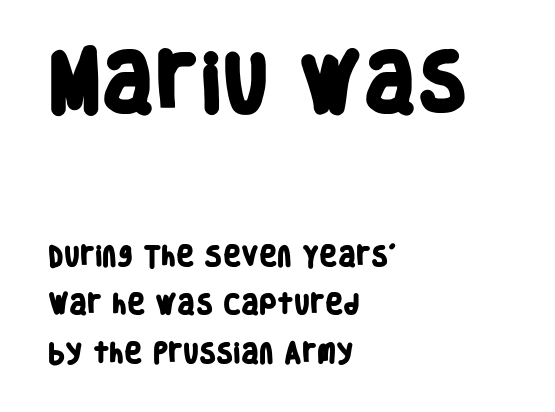
The image shows 65 px heavy, condensed sans-serif type; set left-aligned, loose line spacing (2.21x), normal letter spacing, not underlined; the first (top) block is 2.95x larger; low stroke contrast and a large x-height.
